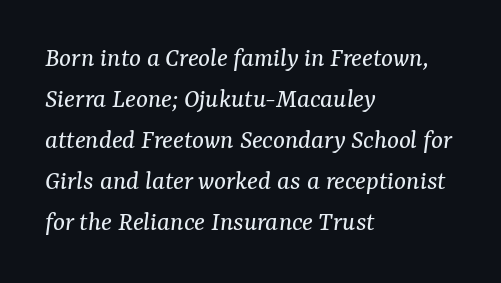
Q: Is the text bold? A: No.
Q: Is the text italic (slanted)? A: Yes, it leans right by about 7 degrees.
Q: Is the typeface a serif or a sans-serif typeface? A: Serif.
Q: Is the text underlined? A: No.
Q: How is the paragraph aligned? A: Left-aligned.
Q: Is the spacing between letters normal or unusually wide? A: Normal.
Q: Is the spacing between lines tight, normal or loose? A: Normal.
Q: Width (condensed, normal, or wide)? A: Normal.
Q: Stroke contrast? A: Medium.
Q: x-height? A: Medium.
Q: Monospaced? A: No.
